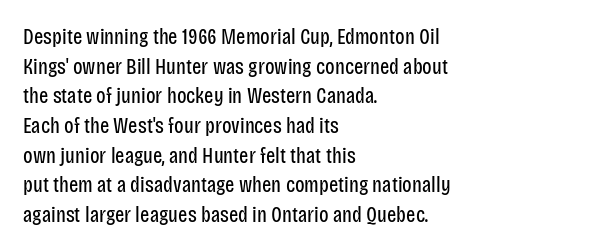
Q: Is the text bold? A: No.
Q: Is the text italic (slanted)? A: No, it is upright.
Q: Is the text underlined? A: No.
Q: How is the paragraph aligned? A: Left-aligned.
Q: Is the spacing between letters normal or unusually wide? A: Normal.
Q: Is the spacing between lines tight, normal or loose? A: Normal.
